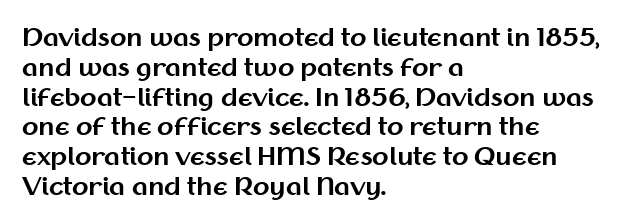
Q: Is the text bold? A: Yes.
Q: Is the text italic (slanted)? A: No, it is upright.
Q: Is the text underlined? A: No.
Q: How is the paragraph aligned? A: Left-aligned.
Q: Is the spacing between letters normal or unusually wide? A: Normal.
